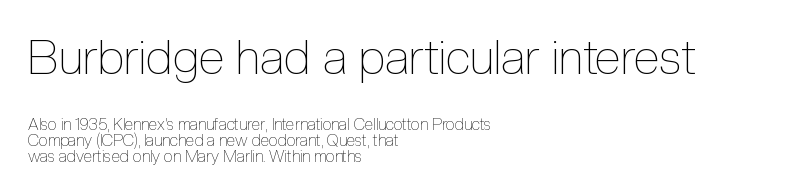
Q: Is the text bold? A: No.
Q: Is the text italic (slanted)? A: No, it is upright.
Q: Is the text underlined? A: No.
Q: How is the paragraph aligned? A: Left-aligned.
Q: Is the spacing between letters normal or unusually wide? A: Normal.
Q: Is the spacing between lines tight, normal or loose? A: Tight.
Q: Which block of text is set in a larger size, the first (top) or the second (bottom)? A: The first (top) one.
Q: Width (condensed, normal, or wide)? A: Condensed.
Q: x-height? A: Medium.
Q: Monospaced? A: No.
